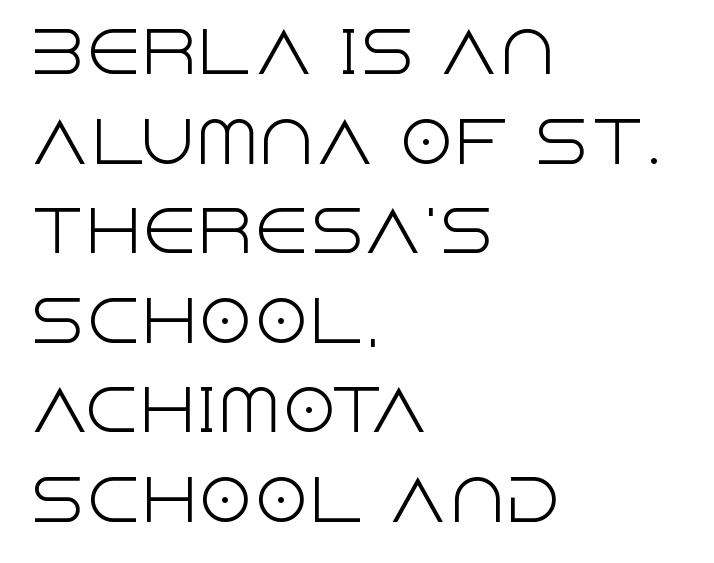
Weight class: somewhere from thin through regular. The paragraph has a hard left edge and a soft right edge. Anything drawn beneath the words? Only blank space. This sample uses plain, unmodified letter spacing. Varying glyph widths throughout — classic text-font behaviour.
